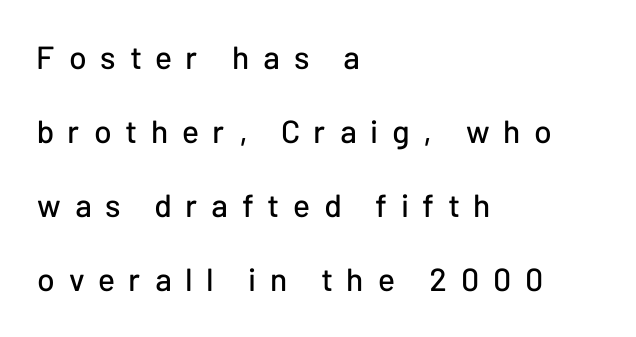
The image shows 32 px sans-serif type, upright; set left-aligned, loose line spacing (2.31x), unusually wide letter spacing (+0.43 em), not underlined; low stroke contrast and a medium x-height.
